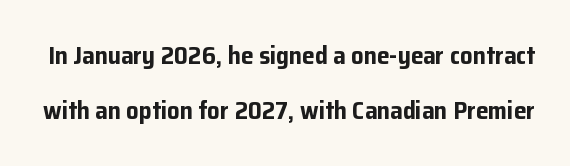
Q: Is the text bold? A: Yes.
Q: Is the text italic (slanted)? A: No, it is upright.
Q: Is the text underlined? A: No.
Q: Is the spacing between letters normal or unusually wide? A: Normal.
Q: Is the spacing between lines tight, normal or loose? A: Loose.
